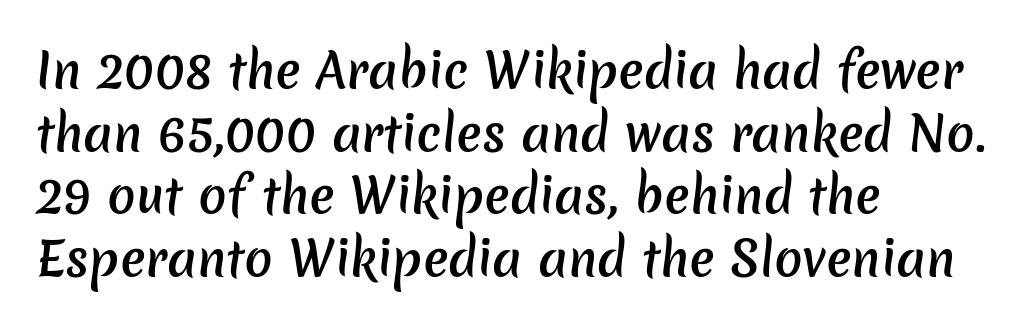
The image shows 47 px semibold sans-serif type; set left-aligned, normal line spacing (1.33x), normal letter spacing, not underlined; low stroke contrast and a medium x-height.
